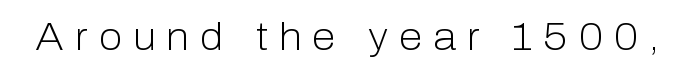
{"serif": "no", "italic": "no", "bold": "no", "weight": "light", "width": "normal", "stroke_contrast": "low", "x_height": "medium", "monospaced": "no", "underline": "no", "letter_spacing": "wide", "letter_spacing_em": 0.29, "glyph_px": 38}
